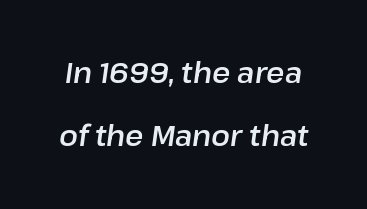
The image shows 28 px text type, italic (leaning right); set loose line spacing (2.26x), normal letter spacing, not underlined; low stroke contrast and a medium x-height.
